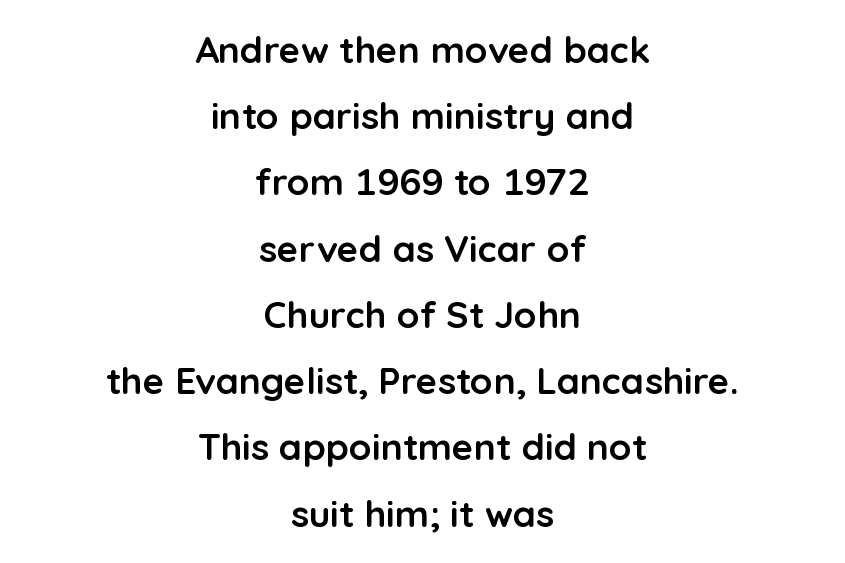
{"serif": "no", "italic": "no", "bold": "yes", "weight": "semibold", "width": "normal", "stroke_contrast": "low", "x_height": "medium", "monospaced": "no", "underline": "no", "align": "center", "line_spacing_ratio": 1.79, "letter_spacing": "normal", "letter_spacing_em": 0.0, "glyph_px": 37}
